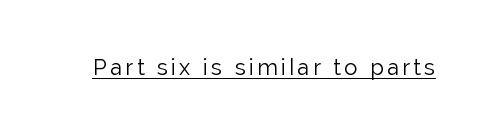
This sample uses an upright cut, with every glyph sitting square on the baseline. The face used here appears with an underline applied. Is the stroke heavy? The answer is a plain regular-or-lighter.
